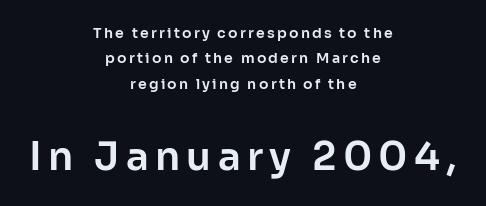
Each letter keeps its own natural width here, so spacing adapts to shape. Nope, not italic — everything's standing straight. The text was rendered using a sans face with plain stroke endings. Centered paragraph, ragged on both sides. Size hierarchy here favors the trailing block over the leading one.
